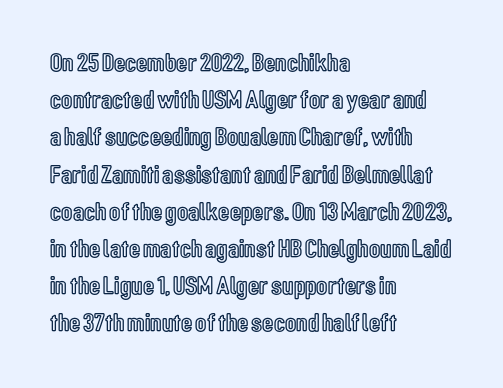
The image shows 26 px text type, upright; set left-aligned, normal line spacing (1.43x), normal letter spacing, not underlined.
